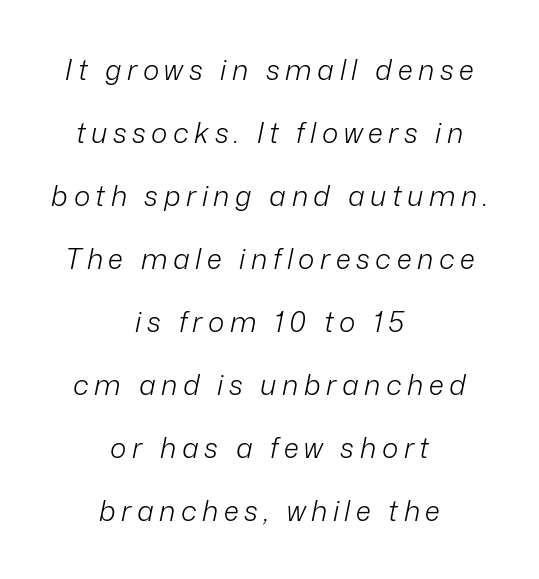
Leading is clearly above the norm, producing a sparse column. Is the stroke heavy? The answer is a plain regular-or-lighter. Think of a printed novel: that variable character pitch is what you see here. Here the glyphs are tracked loosely, breaking word shapes into spaced letters. Honestly, there is no underline to notice here at all. In CSS terms this would be text-align: center.
